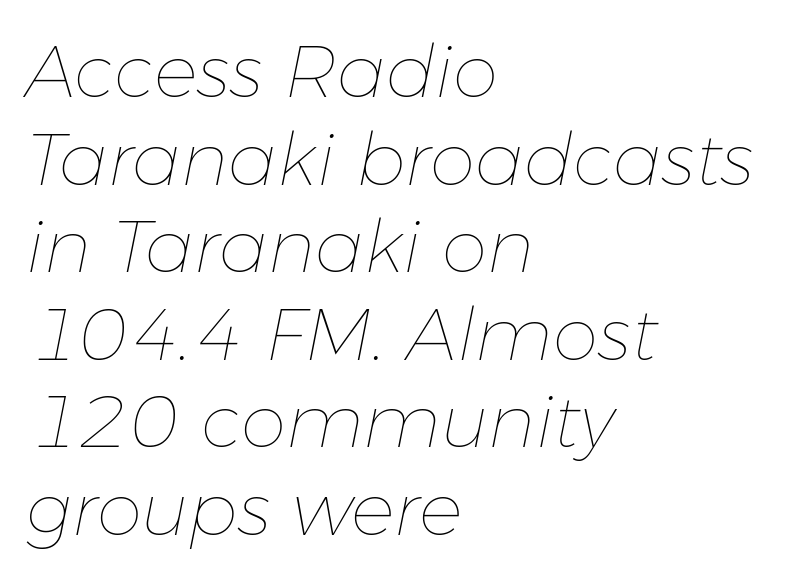
Q: Is the text bold? A: No.
Q: Is the text italic (slanted)? A: Yes, it leans right by about 11 degrees.
Q: Is the text underlined? A: No.
Q: How is the paragraph aligned? A: Left-aligned.
Q: Is the spacing between letters normal or unusually wide? A: Normal.
Q: Width (condensed, normal, or wide)? A: Normal.
Q: Stroke contrast? A: Low.
Q: x-height? A: Medium.
Q: Monospaced? A: No.
